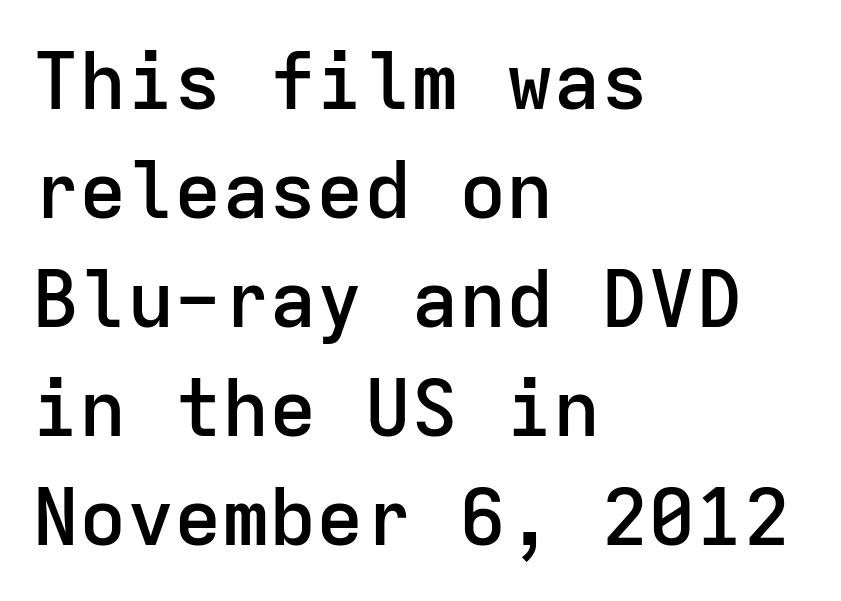
Line spacing here is normal. Compared with typical body copy, the letter spacing here is the same. Are there feet on the stems? There aren't — it's a sans. You could count columns in this text — the font is strictly monospaced. Decoration check: the copy has no underline.
